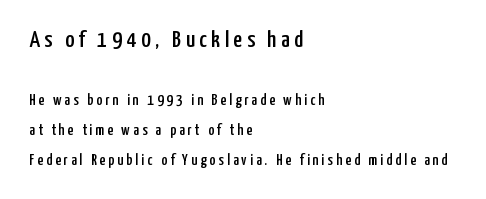
The image shows 24 px text type, upright; set left-aligned, line spacing 1.88x, not underlined; the first (top) block is 1.5x larger.
